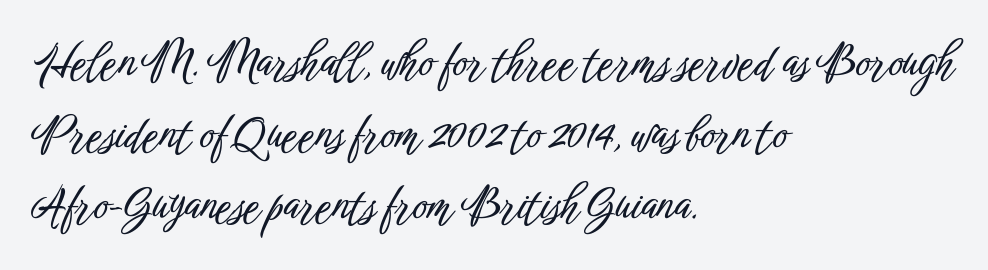
{"serif": "no", "width": "condensed", "stroke_contrast": "low", "x_height": "medium", "monospaced": "no", "underline": "no", "align": "left", "line_spacing": "normal", "line_spacing_ratio": 1.59, "letter_spacing": "normal", "letter_spacing_em": 0.0, "glyph_px": 45}
